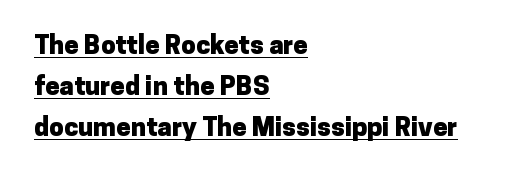
Short note: letters normally spaced. Left-aligned paragraph, ragged on the right. A typesetter would mark this as roman, not italic. These lines sit exactly where default settings would place them. What decoration does the sample have? An underline. Students, this is bold: see how much ink each stroke carries.
